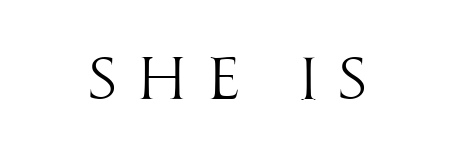
The image shows 60 px light, condensed sans-serif type, upright; set unusually wide letter spacing (+0.34 em), not underlined; high stroke contrast and a large x-height.
